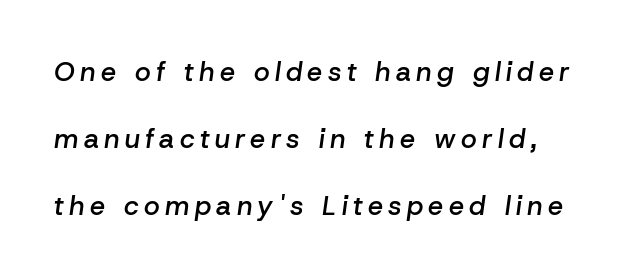
The face used here is rendered with a markedly widened letterfit. Vertically, the passage feels expansive, rows floating well apart. You can tell it's italic because the verticals aren't actually vertical. Glance below the letters and you will spot only blank space. The strokes are fattened partway — semibold, not bold.
